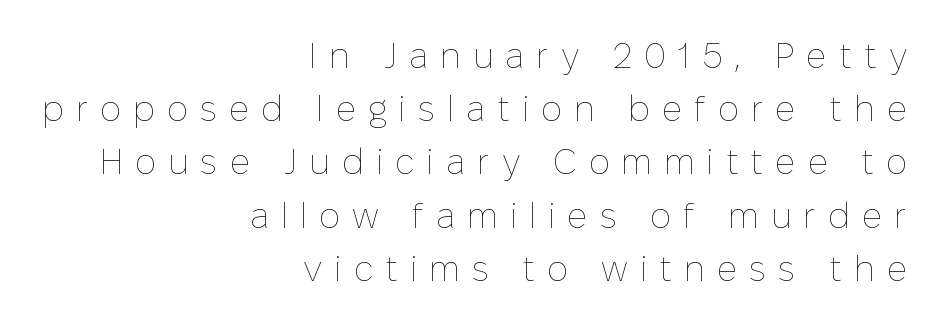
Q: Is the text bold? A: No.
Q: Is the text italic (slanted)? A: No, it is upright.
Q: Is the text underlined? A: No.
Q: How is the paragraph aligned? A: Right-aligned.
Q: Is the spacing between letters normal or unusually wide? A: Unusually wide.
Q: Is the spacing between lines tight, normal or loose? A: Normal.
Q: Width (condensed, normal, or wide)? A: Normal.
Q: Stroke contrast? A: Low.
Q: x-height? A: Medium.
Q: Monospaced? A: No.
